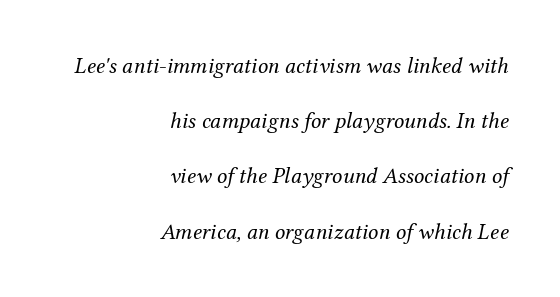
Q: Is the text bold? A: No.
Q: Is the text italic (slanted)? A: Yes, it leans right by about 12 degrees.
Q: Is the text underlined? A: No.
Q: How is the paragraph aligned? A: Right-aligned.
Q: Is the spacing between letters normal or unusually wide? A: Normal.
Q: Is the spacing between lines tight, normal or loose? A: Loose.
